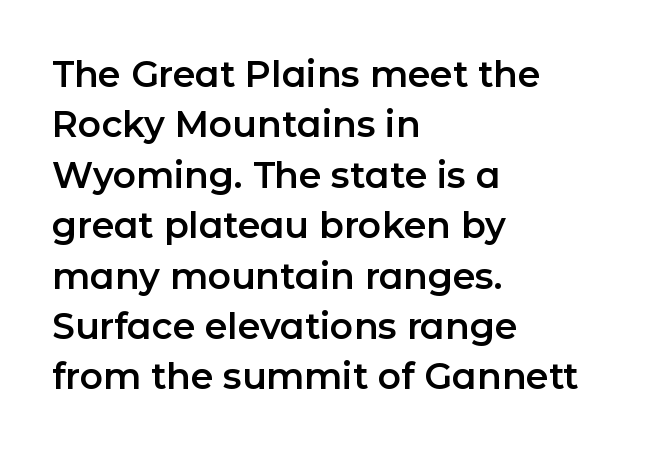
{"serif": "no", "italic": "no", "width": "normal", "stroke_contrast": "low", "x_height": "medium", "monospaced": "no", "underline": "no", "align": "left", "line_spacing": "normal", "line_spacing_ratio": 1.4, "letter_spacing": "normal", "letter_spacing_em": 0.0, "glyph_px": 36}
